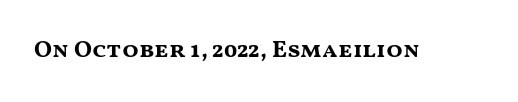
Q: Is the text bold? A: Yes.
Q: Is the text italic (slanted)? A: No, it is upright.
Q: Is the text underlined? A: No.
Q: Is the spacing between letters normal or unusually wide? A: Normal.
